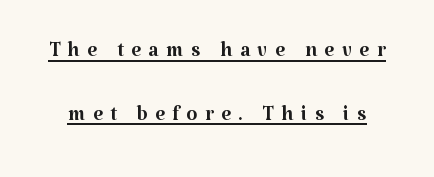
Q: Is the text bold? A: No.
Q: Is the text italic (slanted)? A: No, it is upright.
Q: Is the typeface a serif or a sans-serif typeface? A: Serif.
Q: Is the text underlined? A: Yes.
Q: Is the spacing between letters normal or unusually wide? A: Unusually wide.
Q: Is the spacing between lines tight, normal or loose? A: Loose.
Q: Width (condensed, normal, or wide)? A: Normal.
Q: Stroke contrast? A: Medium.
Q: x-height? A: Medium.
Q: Monospaced? A: No.
